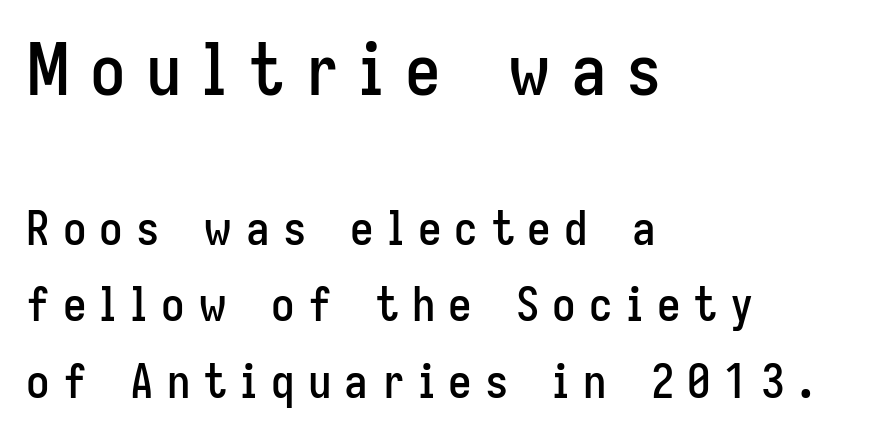
{"serif": "no", "italic": "no", "width": "condensed", "stroke_contrast": "low", "x_height": "medium", "monospaced": "no", "underline": "no", "align": "left", "line_spacing": "normal", "line_spacing_ratio": 1.63, "letter_spacing": "wide", "letter_spacing_em": 0.28, "larger_block": "first", "size_ratio": 1.51, "glyph_px": 71}
